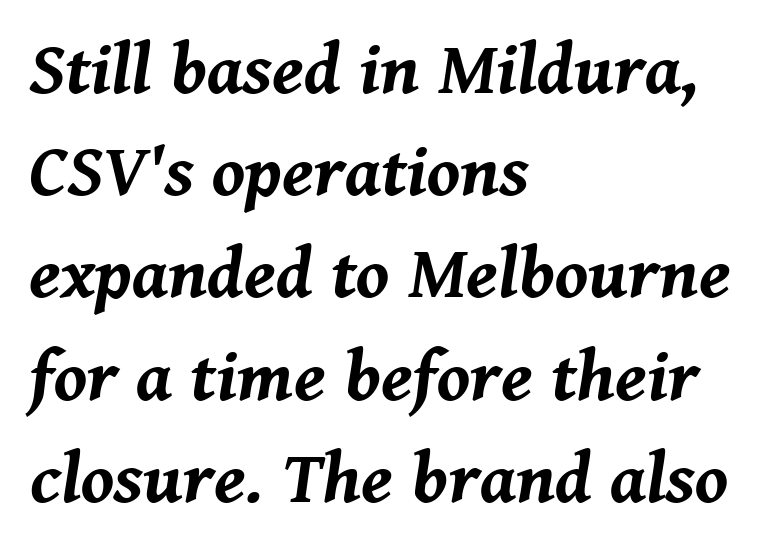
The image shows 73 px bold type, italic (leaning right); set left-aligned, normal line spacing (1.4x), normal letter spacing, not underlined; medium stroke contrast and a medium x-height.
